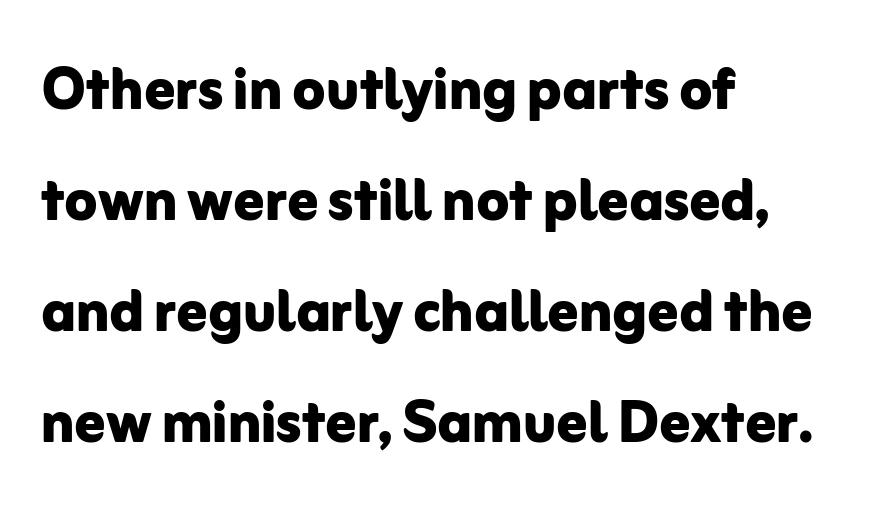
The type is set solid horizontally, with unmodified tracking. Rule under the text: the space is simply empty. Look at the stroke-to-counter ratio: heavy, a bold. Check where the strokes stop: nothing finishes them off — pure sans.
